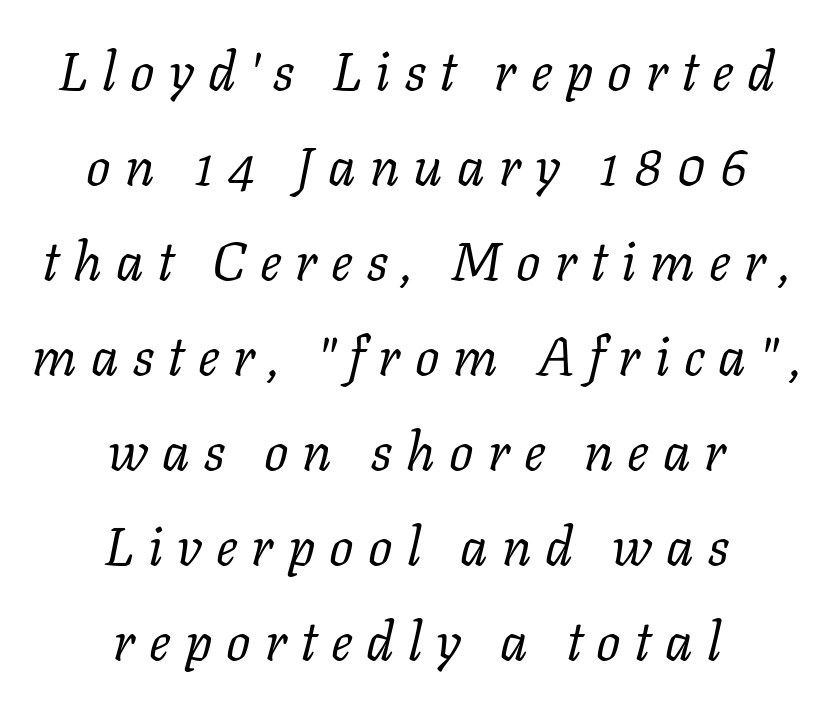
The image shows 54 px regular-weight serif type, italic (leaning right); set centered, line spacing 1.76x, unusually wide letter spacing (+0.26 em), not underlined; low stroke contrast and a medium x-height.
